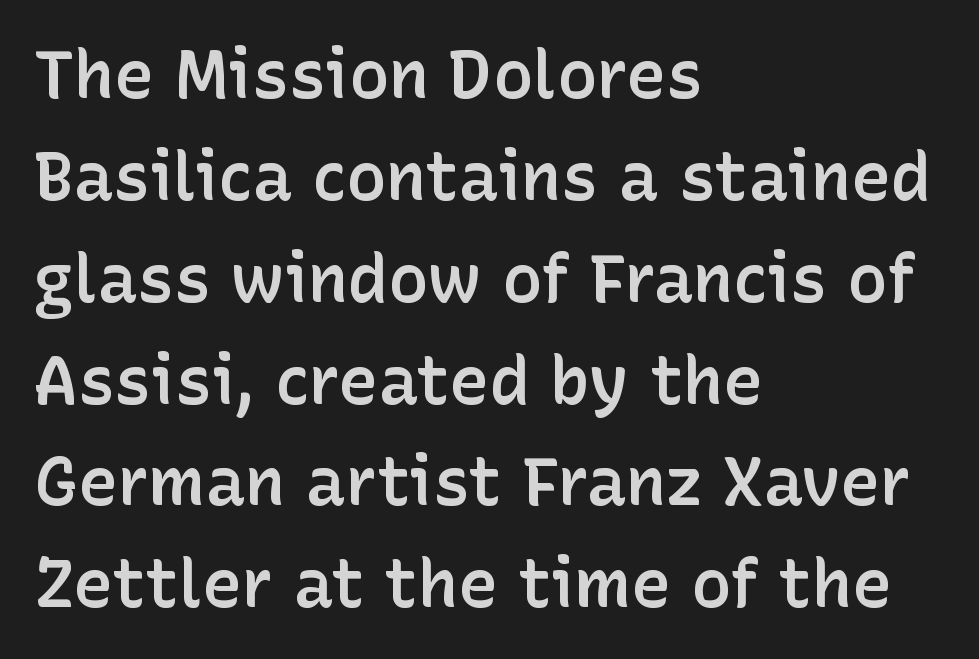
{"serif": "no", "italic": "no", "bold": "semi", "weight": "semibold", "width": "normal", "stroke_contrast": "low", "x_height": "medium", "monospaced": "no", "underline": "no", "align": "left", "line_spacing": "normal", "line_spacing_ratio": 1.52, "letter_spacing": "normal", "letter_spacing_em": 0.0, "glyph_px": 67}
